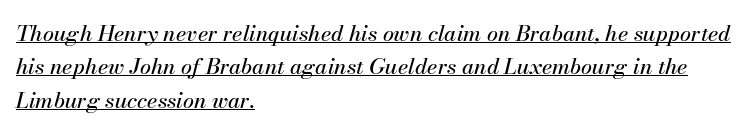
Q: Is the text italic (slanted)? A: Yes, it leans right by about 13 degrees.
Q: Is the text underlined? A: Yes.
Q: How is the paragraph aligned? A: Left-aligned.
Q: Is the spacing between letters normal or unusually wide? A: Normal.
Q: Is the spacing between lines tight, normal or loose? A: Normal.
